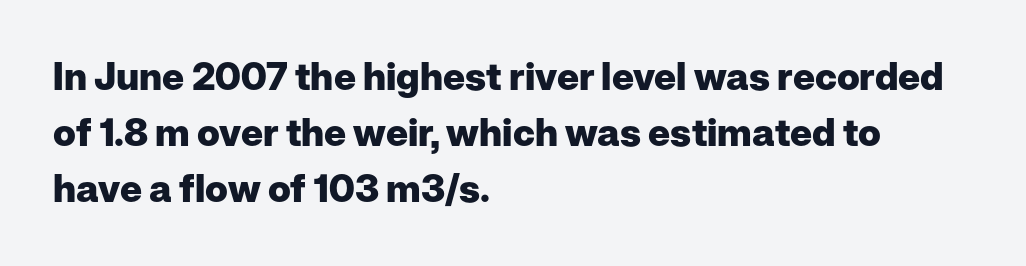
Interline gaps are of average width in this sample. All the whitespace from short lines collects on the right. Weight: bold. Varying glyph widths throughout — classic text-font behaviour. Each word holds together tightly as a unit, with standard inter-letter gaps. The space directly below the letters is spotless.
